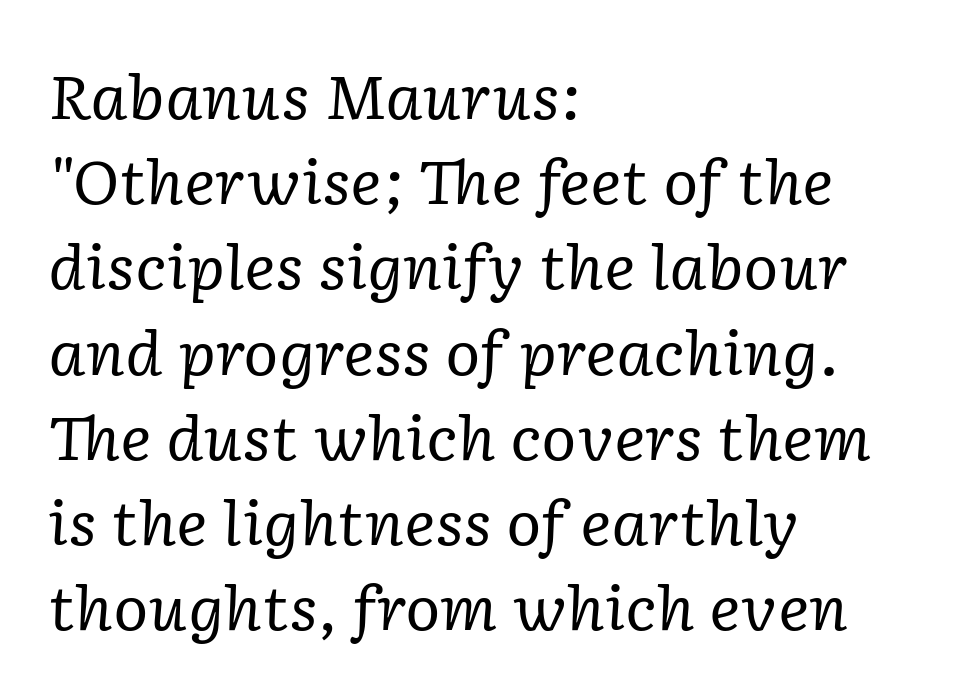
The image shows 60 px regular-weight serif type, italic (leaning right); set left-aligned, normal line spacing (1.42x), normal letter spacing, not underlined; low stroke contrast and a medium x-height.
